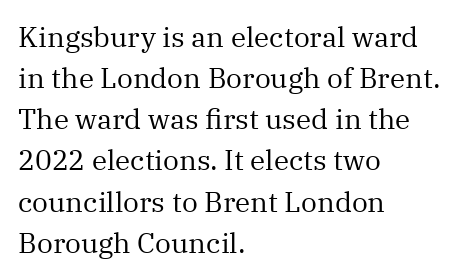
{"serif": "yes", "italic": "no", "bold": "no", "weight": "regular", "width": "normal", "stroke_contrast": "medium", "x_height": "medium", "monospaced": "no", "underline": "no", "align": "left", "line_spacing": "normal", "line_spacing_ratio": 1.47, "letter_spacing": "normal", "letter_spacing_em": 0.0, "glyph_px": 28}
